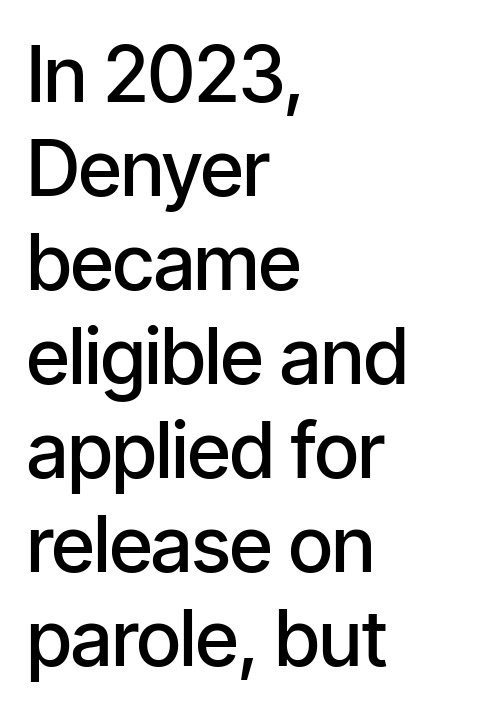
Note the varied advance widths — an 'i' is clearly narrower than an 'm'. The foot of each line stays bare and open. I'd call this a sans setting — the letters go barefoot. This is the in-between weight designers call semibold or demi. The typography opts for an upright posture over an oblique one.
